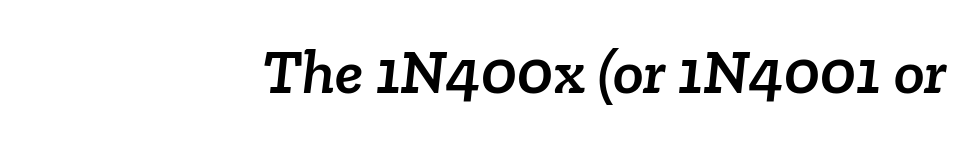
Q: Is the typeface a serif or a sans-serif typeface? A: Serif.
Q: Is the text underlined? A: No.
Q: How is the paragraph aligned? A: Right-aligned.
Q: Is the spacing between letters normal or unusually wide? A: Normal.
Q: Width (condensed, normal, or wide)? A: Normal.
Q: Stroke contrast? A: Low.
Q: x-height? A: Medium.
Q: Monospaced? A: No.
